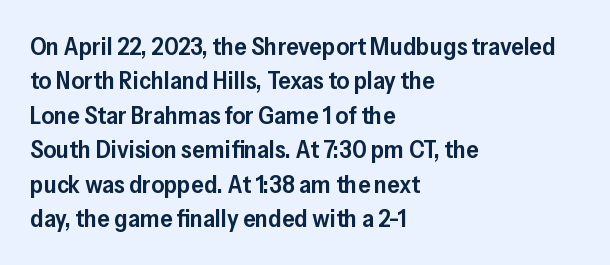
Q: Is the text bold? A: Semi-bold.
Q: Is the text italic (slanted)? A: No, it is upright.
Q: Is the text underlined? A: No.
Q: How is the paragraph aligned? A: Left-aligned.
Q: Is the spacing between letters normal or unusually wide? A: Normal.
Q: Is the spacing between lines tight, normal or loose? A: Normal.
